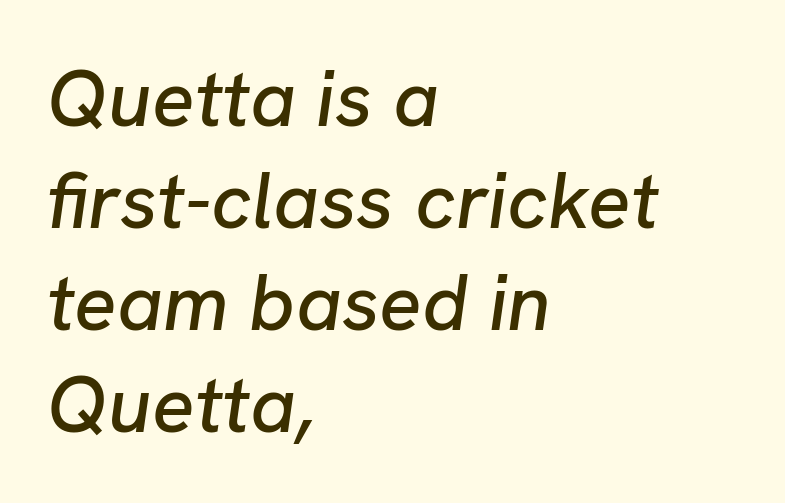
Nobody touched the tracking dial on this one. Each letter keeps its own natural width here, so spacing adapts to shape. Style check: oblique. The typesetter chose a ragged-right arrangement here. Honestly, the row spacing looks completely unremarkable. This rendering features lettering with no underline.
